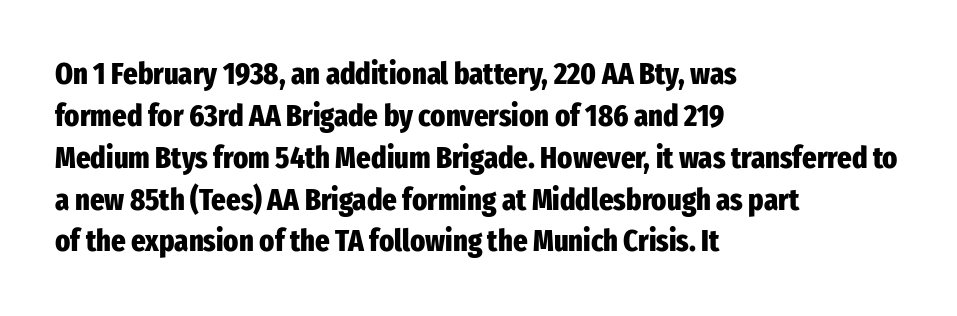
The image shows 31 px heavy, condensed sans-serif type, upright; set left-aligned, normal line spacing (1.35x), normal letter spacing, not underlined; low stroke contrast and a medium x-height.
